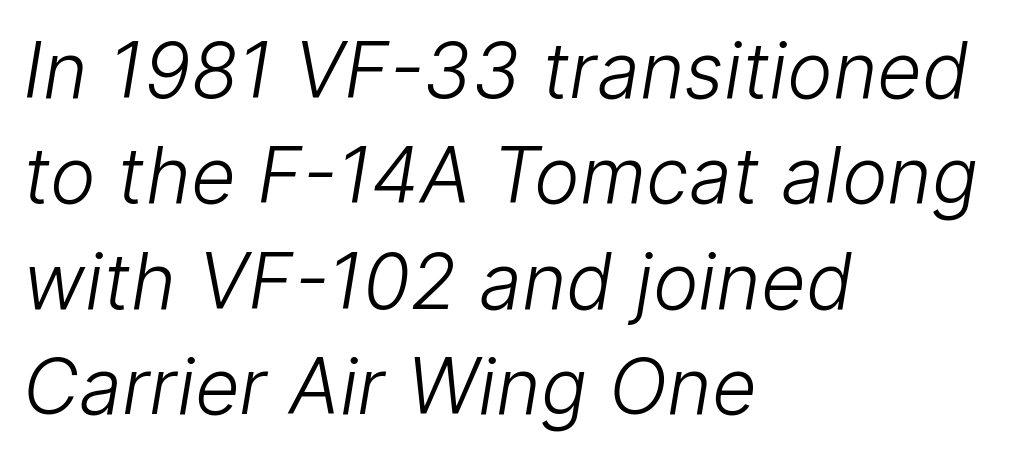
Q: Is the text bold? A: No.
Q: Is the typeface a serif or a sans-serif typeface? A: Sans-serif.
Q: Is the text underlined? A: No.
Q: How is the paragraph aligned? A: Left-aligned.
Q: Is the spacing between letters normal or unusually wide? A: Normal.
Q: Is the spacing between lines tight, normal or loose? A: Normal.
Q: Width (condensed, normal, or wide)? A: Normal.
Q: Stroke contrast? A: Low.
Q: x-height? A: Medium.
Q: Monospaced? A: No.
